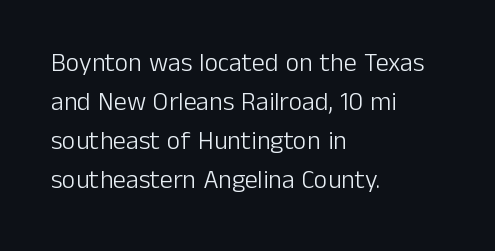
Q: Is the text bold? A: No.
Q: Is the text italic (slanted)? A: No, it is upright.
Q: Is the text underlined? A: No.
Q: How is the paragraph aligned? A: Left-aligned.
Q: Is the spacing between letters normal or unusually wide? A: Normal.
Q: Is the spacing between lines tight, normal or loose? A: Normal.
